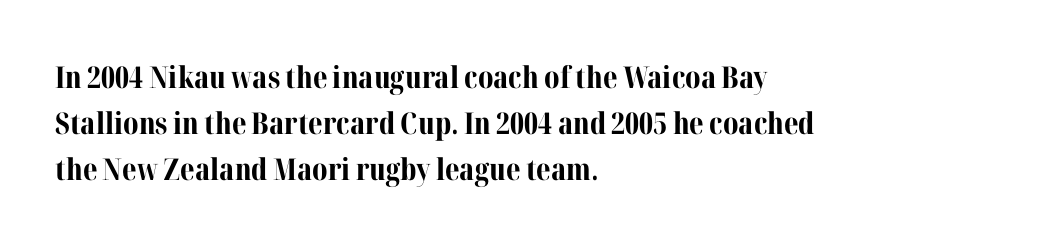
A typesetter would mark this as roman, not italic. The font is running at its bold setting. How would I describe the line gaps? Plain and ordinary. Character widths vary here, with narrow letters taking less room than wide ones. Serif or sans? Serif — the stroke terminals have little feet.
